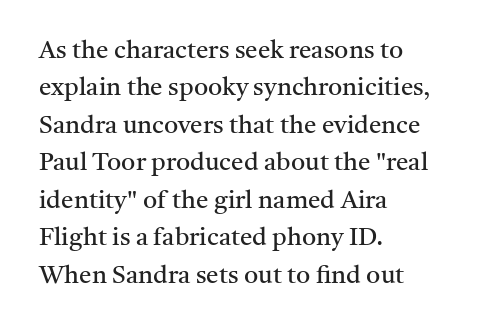
Q: Is the text bold? A: No.
Q: Is the text italic (slanted)? A: No, it is upright.
Q: Is the text underlined? A: No.
Q: How is the paragraph aligned? A: Left-aligned.
Q: Is the spacing between letters normal or unusually wide? A: Normal.
Q: Is the spacing between lines tight, normal or loose? A: Normal.
